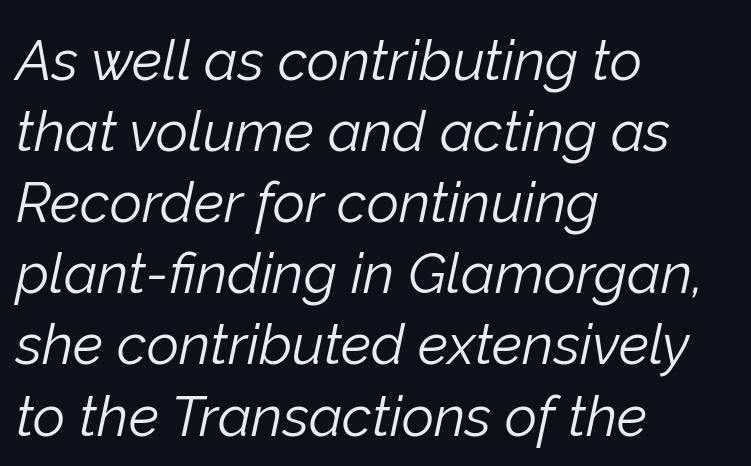
The image shows 56 px light type, italic (leaning right); set left-aligned, normal line spacing (1.27x), normal letter spacing, not underlined; low stroke contrast and a medium x-height.
